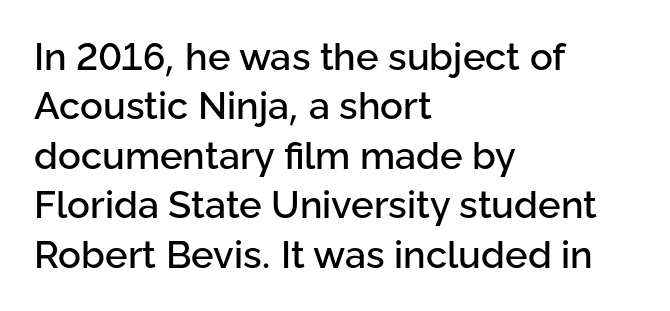
Q: Is the text italic (slanted)? A: No, it is upright.
Q: Is the typeface a serif or a sans-serif typeface? A: Sans-serif.
Q: Is the text underlined? A: No.
Q: How is the paragraph aligned? A: Left-aligned.
Q: Is the spacing between letters normal or unusually wide? A: Normal.
Q: Is the spacing between lines tight, normal or loose? A: Normal.
Q: Width (condensed, normal, or wide)? A: Normal.
Q: Stroke contrast? A: Low.
Q: x-height? A: Medium.
Q: Monospaced? A: No.
